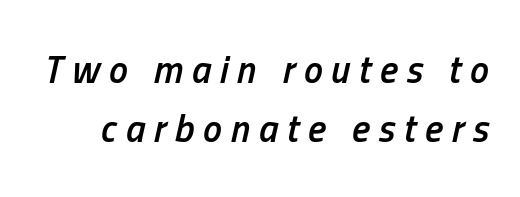
Q: Is the text bold? A: Semi-bold.
Q: Is the text italic (slanted)? A: Yes, it leans right by about 13 degrees.
Q: Is the text underlined? A: No.
Q: Is the spacing between letters normal or unusually wide? A: Unusually wide.
Q: Is the spacing between lines tight, normal or loose? A: Normal.
Q: Width (condensed, normal, or wide)? A: Condensed.
Q: Stroke contrast? A: Low.
Q: x-height? A: Medium.
Q: Monospaced? A: No.
